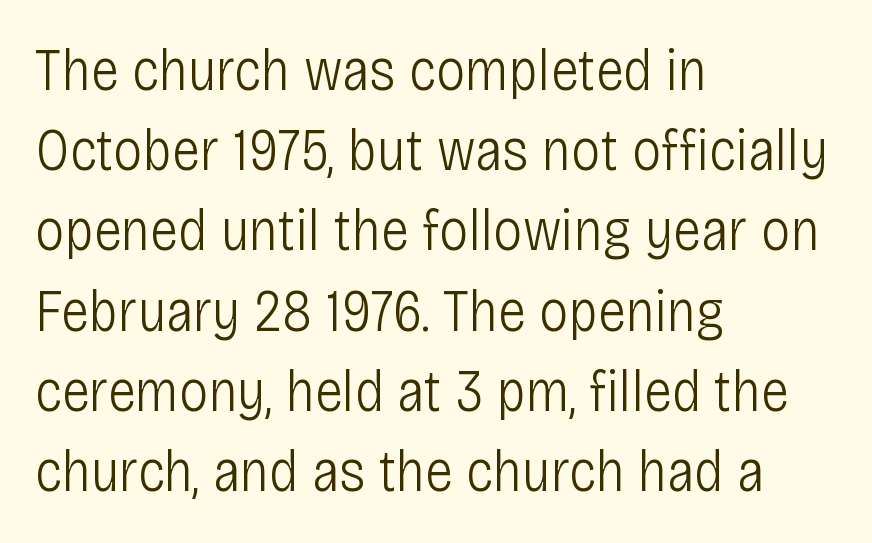
Q: Is the text bold? A: No.
Q: Is the text italic (slanted)? A: No, it is upright.
Q: Is the typeface a serif or a sans-serif typeface? A: Sans-serif.
Q: Is the text underlined? A: No.
Q: How is the paragraph aligned? A: Left-aligned.
Q: Is the spacing between letters normal or unusually wide? A: Normal.
Q: Is the spacing between lines tight, normal or loose? A: Normal.
Q: Width (condensed, normal, or wide)? A: Condensed.
Q: Stroke contrast? A: Low.
Q: x-height? A: Large.
Q: Monospaced? A: No.
